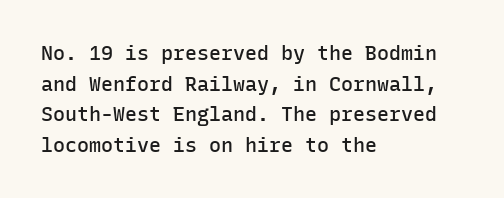
Q: Is the text bold? A: Semi-bold.
Q: Is the text italic (slanted)? A: No, it is upright.
Q: Is the text underlined? A: No.
Q: How is the paragraph aligned? A: Left-aligned.
Q: Is the spacing between letters normal or unusually wide? A: Normal.
Q: Is the spacing between lines tight, normal or loose? A: Normal.
